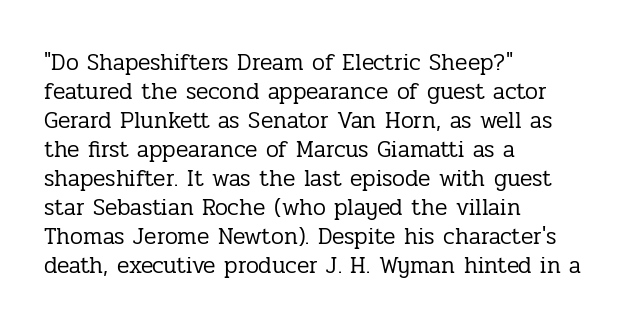
Q: Is the text bold? A: No.
Q: Is the text italic (slanted)? A: No, it is upright.
Q: Is the text underlined? A: No.
Q: How is the paragraph aligned? A: Left-aligned.
Q: Is the spacing between letters normal or unusually wide? A: Normal.
Q: Is the spacing between lines tight, normal or loose? A: Normal.
